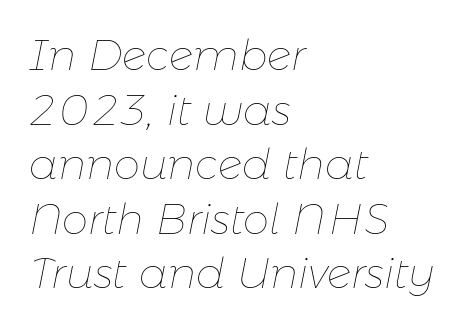
{"italic": "yes", "lean": "right", "slant_degrees": 11, "bold": "no", "weight": "thin", "width": "normal", "stroke_contrast": "low", "x_height": "medium", "monospaced": "no", "underline": "no", "align": "left", "line_spacing": "normal", "line_spacing_ratio": 1.3, "letter_spacing": "normal", "letter_spacing_em": 0.0, "glyph_px": 42}
